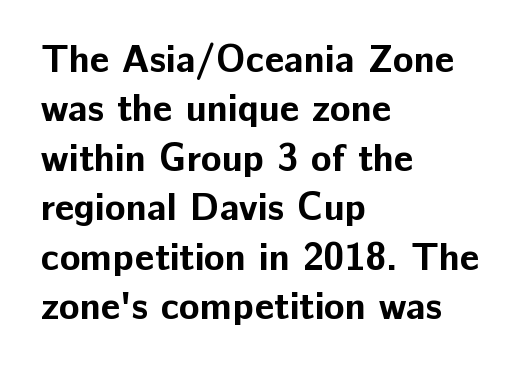
The image shows 38 px bold sans-serif type, upright; set left-aligned, normal line spacing (1.3x), normal letter spacing, not underlined; low stroke contrast and a medium x-height.
